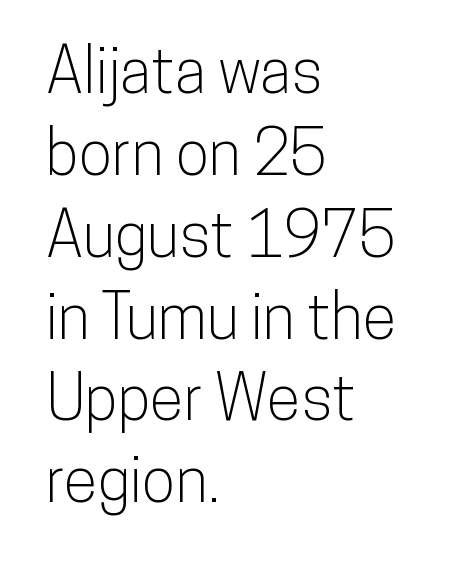
Q: Is the text italic (slanted)? A: No, it is upright.
Q: Is the typeface a serif or a sans-serif typeface? A: Sans-serif.
Q: Is the text underlined? A: No.
Q: How is the paragraph aligned? A: Left-aligned.
Q: Is the spacing between letters normal or unusually wide? A: Normal.
Q: Is the spacing between lines tight, normal or loose? A: Normal.
Q: Width (condensed, normal, or wide)? A: Condensed.
Q: Stroke contrast? A: Low.
Q: x-height? A: Medium.
Q: Monospaced? A: No.
